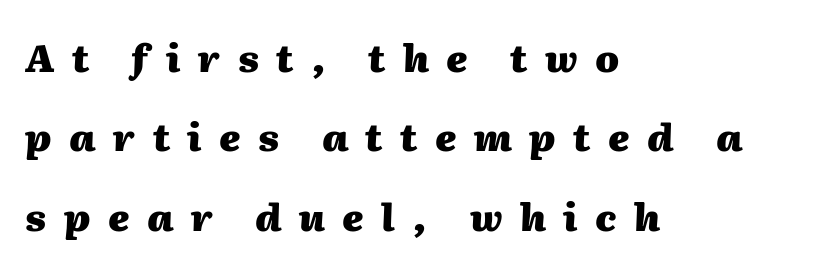
These lines were composed using italics. Successive baselines arrive slowly, with a big drop between each. Spacing between characters has been opened up far beyond the box default. Clear beneath every line of the passage. Line beginnings align vertically; line endings do not.
